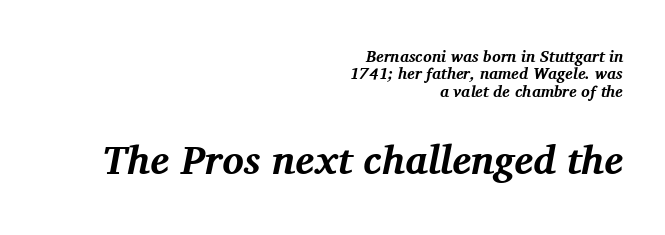
The paragraph shown leans on its right margin. Has an underline been added? It has not. The rendering uses natural spacing where letterforms have individual widths. You could barely slide anything between these rows.
